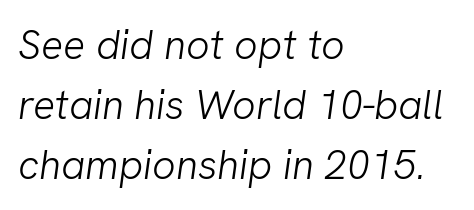
{"serif": "no", "bold": "no", "weight": "light", "width": "normal", "stroke_contrast": "low", "x_height": "medium", "monospaced": "no", "underline": "no", "align": "left", "line_spacing": "normal", "line_spacing_ratio": 1.46, "letter_spacing": "normal", "letter_spacing_em": 0.0, "glyph_px": 41}
